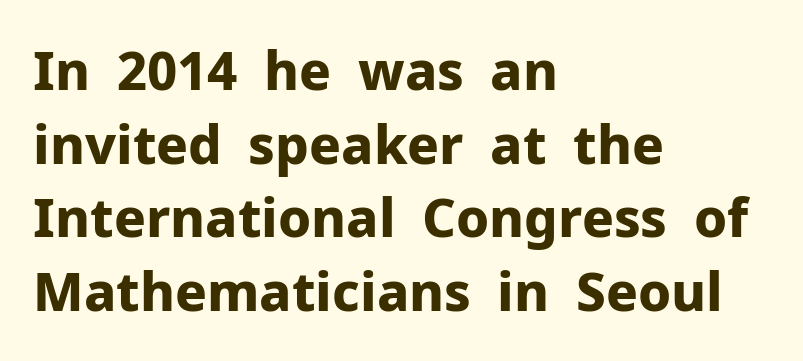
Q: Is the text bold? A: Yes.
Q: Is the text italic (slanted)? A: No, it is upright.
Q: Is the typeface a serif or a sans-serif typeface? A: Sans-serif.
Q: Is the text underlined? A: No.
Q: How is the paragraph aligned? A: Left-aligned.
Q: Is the spacing between letters normal or unusually wide? A: Normal.
Q: Is the spacing between lines tight, normal or loose? A: Normal.
Q: Width (condensed, normal, or wide)? A: Normal.
Q: Stroke contrast? A: Low.
Q: x-height? A: Medium.
Q: Monospaced? A: No.
